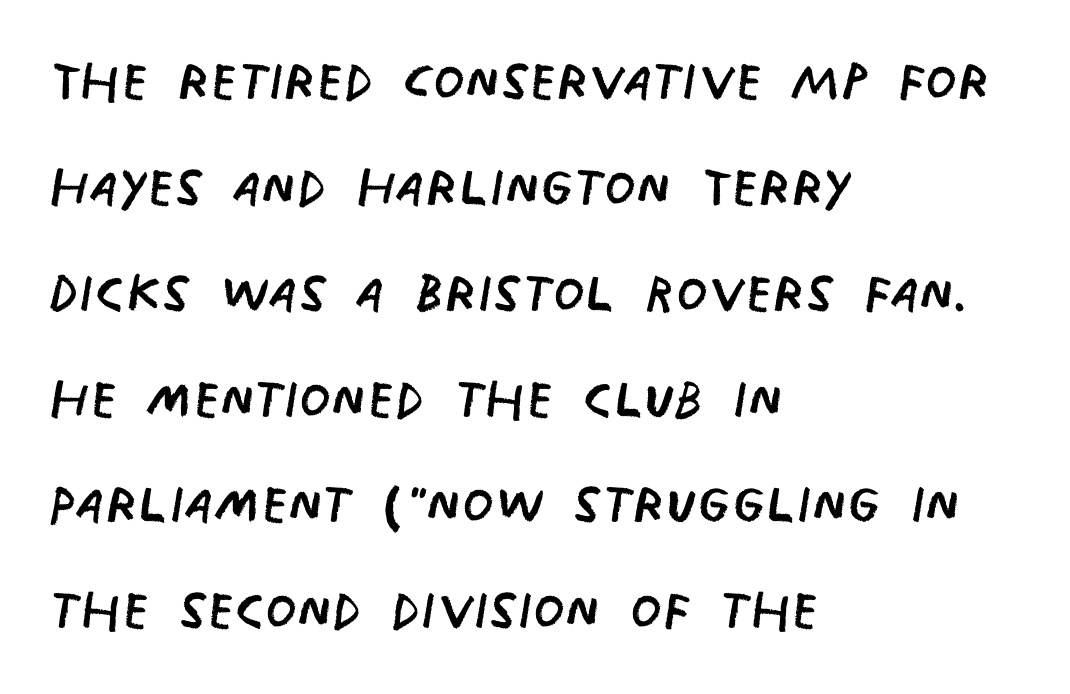
The image shows 72 px regular-weight, condensed sans-serif type; set left-aligned, normal line spacing (1.47x), normal letter spacing, not underlined; low stroke contrast and a large x-height.
